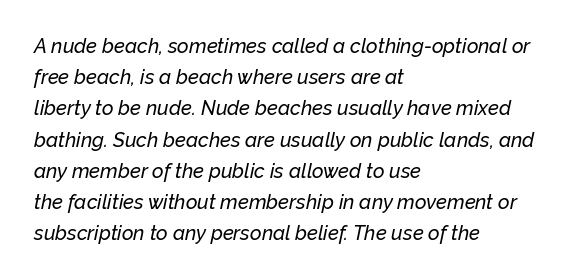
{"italic": "yes", "lean": "right", "slant_degrees": 12, "underline": "no", "align": "left", "line_spacing": "normal", "line_spacing_ratio": 1.56, "letter_spacing": "normal", "letter_spacing_em": 0.0, "glyph_px": 20}
